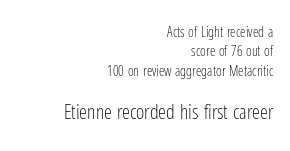
{"italic": "no", "bold": "no", "underline": "no", "align": "right", "line_spacing": "normal", "line_spacing_ratio": 1.38, "letter_spacing": "normal", "letter_spacing_em": 0.0, "larger_block": "second", "size_ratio": 1.43, "glyph_px": 20}
